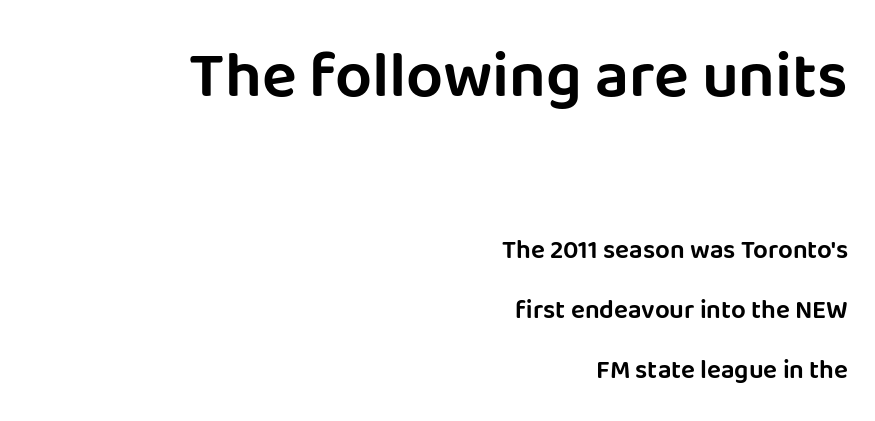
Regarding serifs, this sample does without them. Widely set lines give the paragraph a tall, airy silhouette. The face used here is proportionally spaced, like ordinary book or web type. The face used here appears at its bigger size in the upper chunk. Alignment: flush right. Descenders are the only things crossing below the line.
